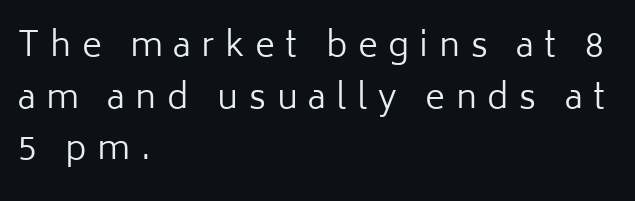
The image shows 34 px regular-weight sans-serif type, upright; set left-aligned, normal line spacing (1.52x), unusually wide letter spacing (+0.31 em), not underlined; low stroke contrast and a medium x-height.
